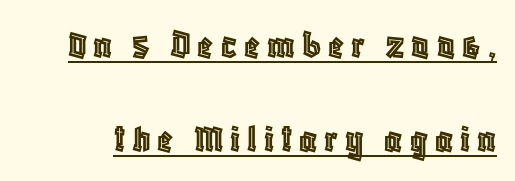
Q: Is the text italic (slanted)? A: No, it is upright.
Q: Is the text underlined? A: Yes.
Q: Is the spacing between lines tight, normal or loose? A: Loose.
Q: Width (condensed, normal, or wide)? A: Condensed.
Q: x-height? A: Large.
Q: Monospaced? A: No.
